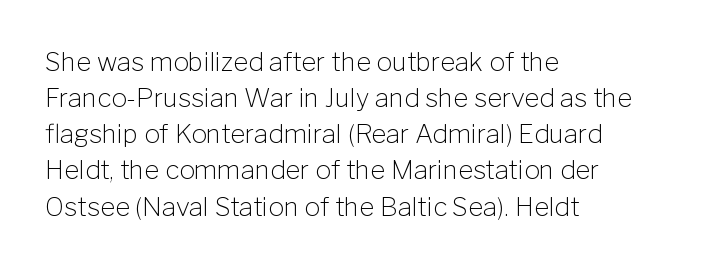
The image shows 26 px text type, upright; set left-aligned, normal line spacing (1.39x), normal letter spacing, not underlined.
